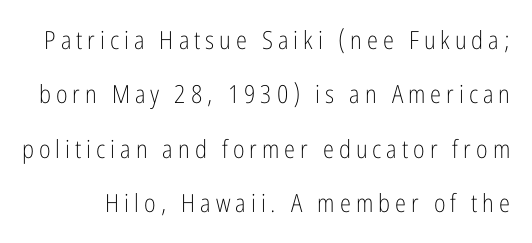
The image shows 25 px text type, upright; set loose line spacing (2.18x), unusually wide letter spacing (+0.2 em), not underlined.
